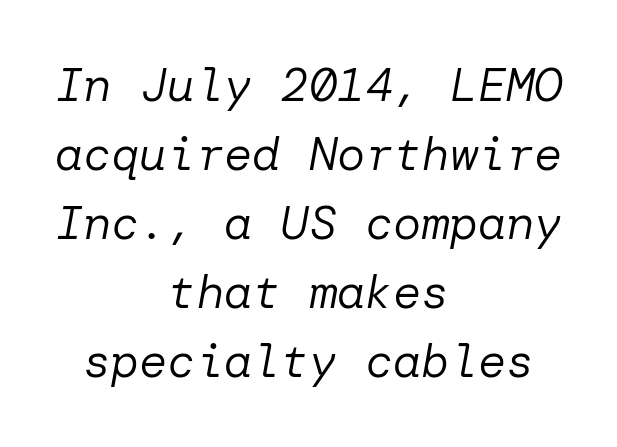
{"italic": "yes", "lean": "right", "slant_degrees": 10, "bold": "no", "weight": "regular", "width": "normal", "stroke_contrast": "low", "x_height": "medium", "underline": "no", "align": "center", "line_spacing": "normal", "line_spacing_ratio": 1.47, "letter_spacing": "normal", "letter_spacing_em": 0.0, "glyph_px": 47}
